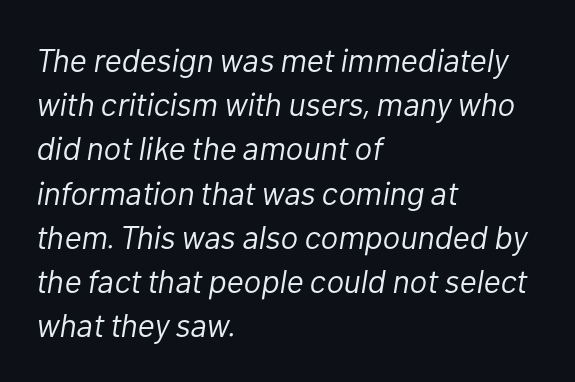
Q: Is the text bold? A: No.
Q: Is the text italic (slanted)? A: Yes, it leans right by about 10 degrees.
Q: Is the text underlined? A: No.
Q: How is the paragraph aligned? A: Left-aligned.
Q: Is the spacing between letters normal or unusually wide? A: Normal.
Q: Is the spacing between lines tight, normal or loose? A: Normal.
Q: Width (condensed, normal, or wide)? A: Normal.
Q: Stroke contrast? A: Low.
Q: x-height? A: Medium.
Q: Monospaced? A: No.
